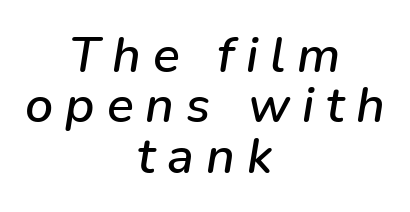
The space beneath each line is pristine and unruled. Each letter keeps its own natural width here, so spacing adapts to shape. Vertical spacing — tight. In CSS terms this would be text-align: center. The rendering inserts visible extra space after every character.
